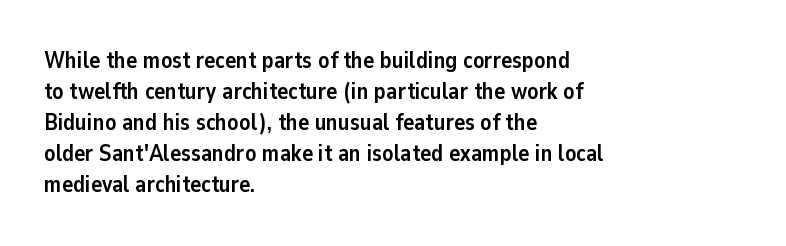
Q: Is the text bold? A: Yes.
Q: Is the text italic (slanted)? A: No, it is upright.
Q: Is the text underlined? A: No.
Q: How is the paragraph aligned? A: Left-aligned.
Q: Is the spacing between letters normal or unusually wide? A: Normal.
Q: Is the spacing between lines tight, normal or loose? A: Normal.
